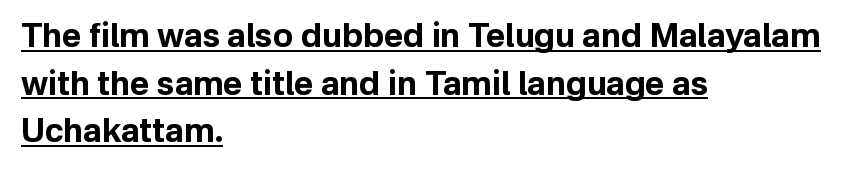
Q: Is the text bold? A: Yes.
Q: Is the text italic (slanted)? A: No, it is upright.
Q: Is the typeface a serif or a sans-serif typeface? A: Sans-serif.
Q: Is the text underlined? A: Yes.
Q: How is the paragraph aligned? A: Left-aligned.
Q: Is the spacing between letters normal or unusually wide? A: Normal.
Q: Is the spacing between lines tight, normal or loose? A: Normal.
Q: Width (condensed, normal, or wide)? A: Normal.
Q: Stroke contrast? A: Low.
Q: x-height? A: Medium.
Q: Monospaced? A: No.
